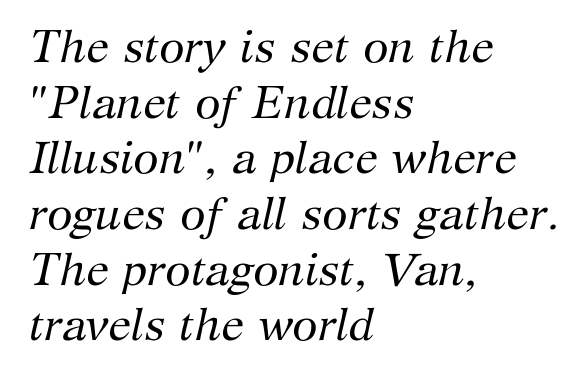
{"serif": "yes", "italic": "yes", "lean": "right", "slant_degrees": 12, "bold": "no", "weight": "regular", "width": "normal", "stroke_contrast": "medium", "x_height": "medium", "monospaced": "no", "underline": "no", "align": "left", "line_spacing_ratio": 1.21, "letter_spacing": "normal", "letter_spacing_em": 0.0, "glyph_px": 46}
